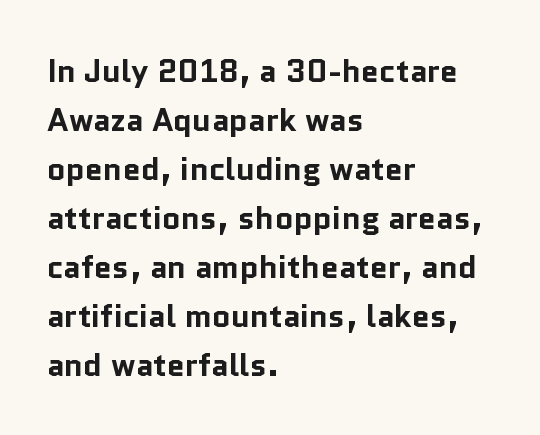
{"serif": "no", "italic": "no", "bold": "yes", "weight": "bold", "width": "normal", "stroke_contrast": "low", "x_height": "medium", "monospaced": "no", "underline": "no", "align": "left", "line_spacing": "normal", "line_spacing_ratio": 1.53, "letter_spacing": "normal", "letter_spacing_em": 0.0, "glyph_px": 32}
